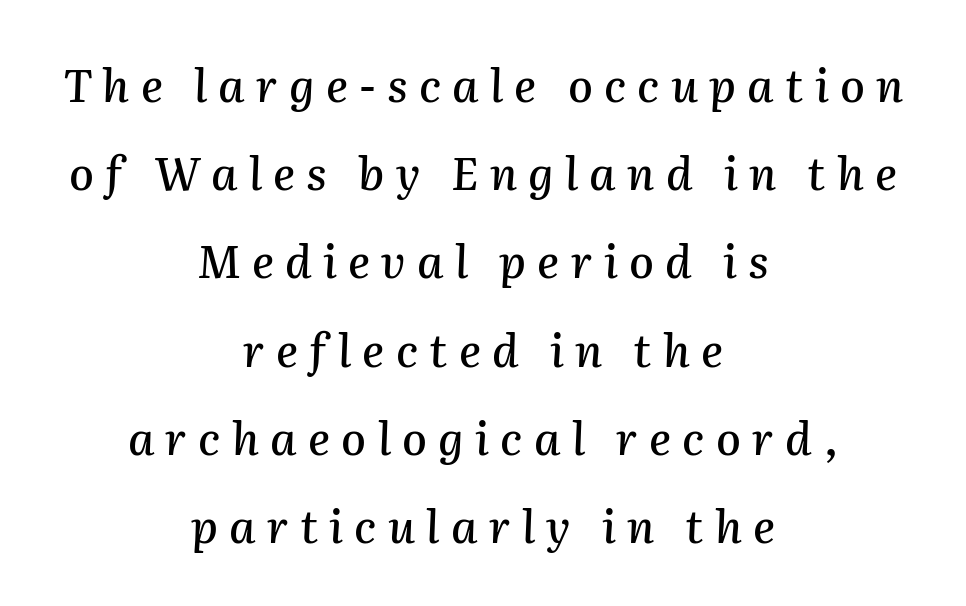
Q: Is the text italic (slanted)? A: Yes, it leans right by about 2 degrees.
Q: Is the text underlined? A: No.
Q: How is the paragraph aligned? A: Centered.
Q: Is the spacing between letters normal or unusually wide? A: Unusually wide.
Q: Is the spacing between lines tight, normal or loose? A: Loose.
Q: Width (condensed, normal, or wide)? A: Normal.
Q: Stroke contrast? A: Medium.
Q: x-height? A: Medium.
Q: Monospaced? A: No.
